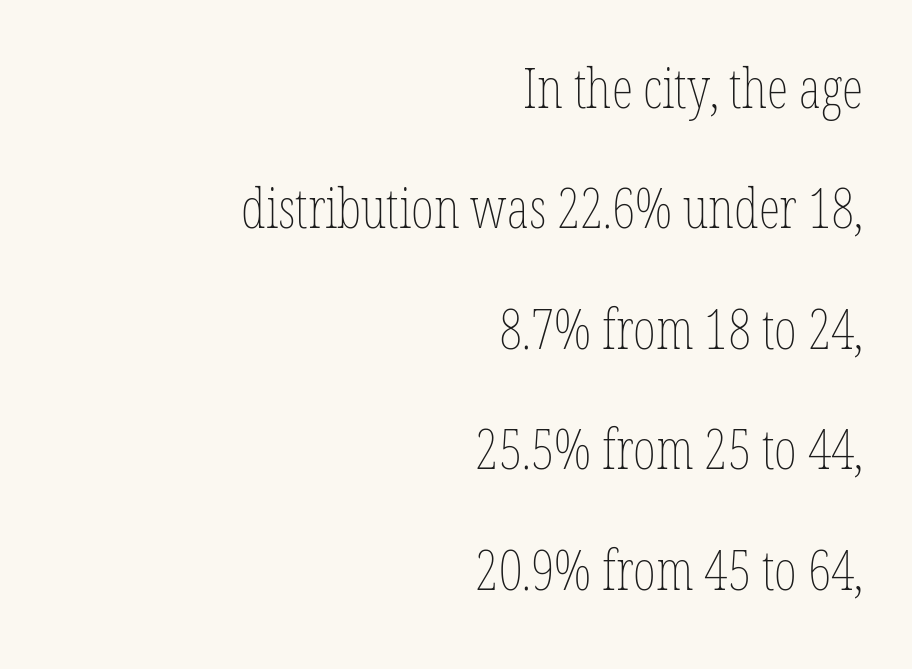
Unbolded letterforms with no extra heft. The passage shown is typed in a proportional face where columns would drift. Students, observe: this is what heavily led, spacious text looks like. Honestly, there is no underline to notice here at all. Posture: vertical. The text block is weighted toward the right margin, trailing off unevenly leftward.
